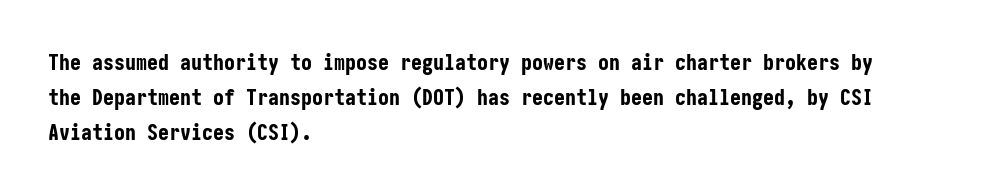
{"italic": "no", "bold": "yes", "underline": "no", "align": "left", "line_spacing": "normal", "line_spacing_ratio": 1.6, "letter_spacing": "normal", "letter_spacing_em": 0.0, "glyph_px": 22}
